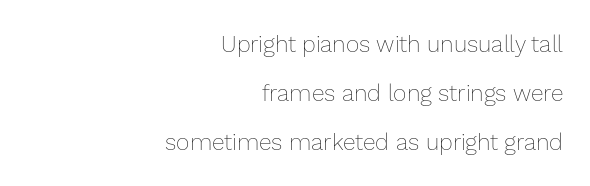
{"italic": "no", "bold": "no", "underline": "no", "align": "right", "line_spacing": "loose", "line_spacing_ratio": 2.14, "letter_spacing": "normal", "letter_spacing_em": 0.0, "glyph_px": 23}
